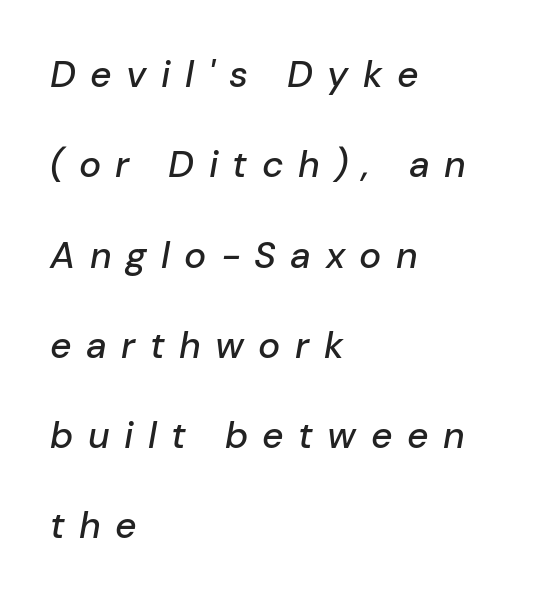
{"italic": "yes", "lean": "right", "slant_degrees": 10, "width": "normal", "stroke_contrast": "low", "x_height": "medium", "monospaced": "no", "underline": "no", "align": "left", "line_spacing": "loose", "line_spacing_ratio": 2.44, "letter_spacing": "wide", "letter_spacing_em": 0.39, "glyph_px": 37}
